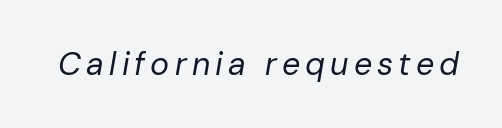
Compared with a typical body face, this is equally light or lighter still. The letters advance in unequal steps, a hallmark of proportional type. It's the slanting kind of type. Quick note: underline off.
